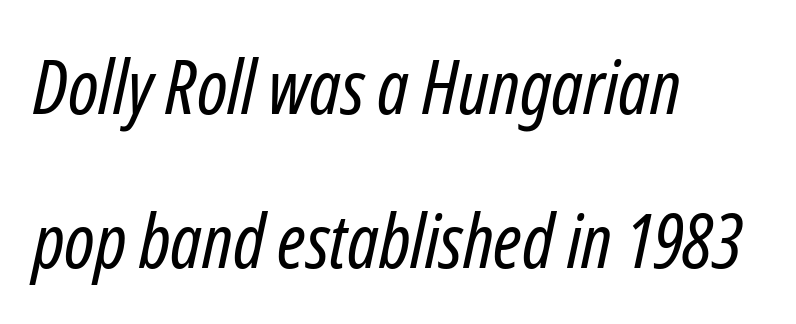
The image shows 75 px regular-weight, condensed type, italic (leaning right); set left-aligned, loose line spacing (2.06x), normal letter spacing, not underlined; low stroke contrast and a medium x-height.
